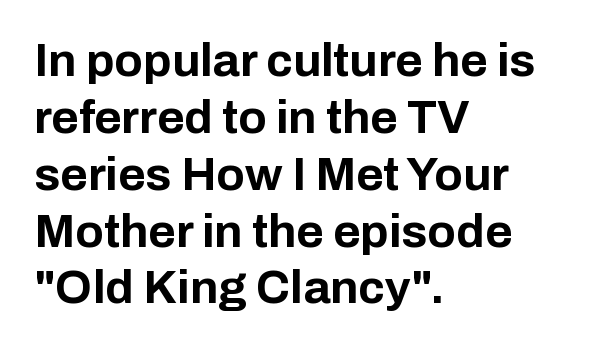
Q: Is the text bold? A: Yes.
Q: Is the text italic (slanted)? A: No, it is upright.
Q: Is the typeface a serif or a sans-serif typeface? A: Sans-serif.
Q: Is the text underlined? A: No.
Q: How is the paragraph aligned? A: Left-aligned.
Q: Is the spacing between letters normal or unusually wide? A: Normal.
Q: Width (condensed, normal, or wide)? A: Normal.
Q: Stroke contrast? A: Low.
Q: x-height? A: Medium.
Q: Monospaced? A: No.
